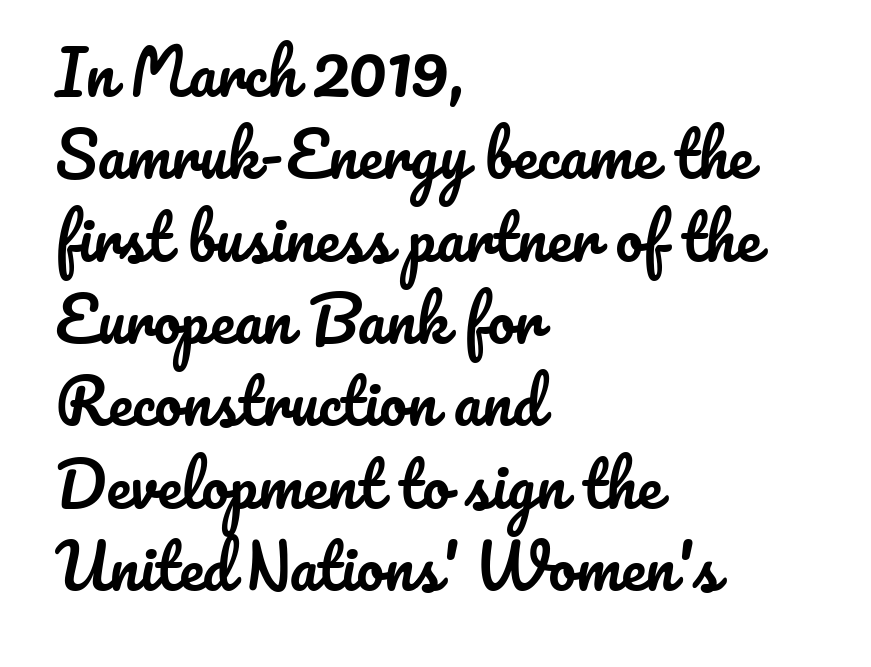
Which margin do the lines hug? The left one — the right edge is uneven. The area under the type is left untouched. One glance says typical: line gaps are just what's usual. Do the characters align in a grid? No, the font is proportional. Spacing between characters is what you'd get straight out of the box.
